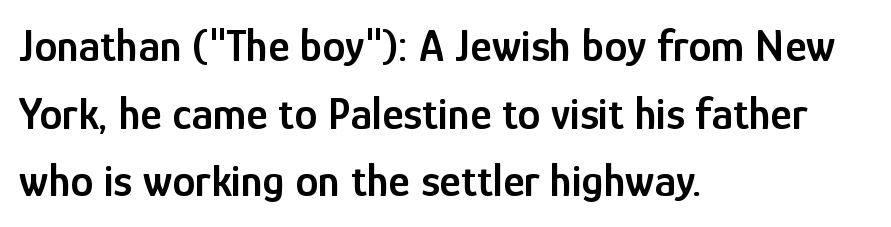
Q: Is the text bold? A: Semi-bold.
Q: Is the text italic (slanted)? A: No, it is upright.
Q: Is the typeface a serif or a sans-serif typeface? A: Sans-serif.
Q: Is the text underlined? A: No.
Q: How is the paragraph aligned? A: Left-aligned.
Q: Is the spacing between letters normal or unusually wide? A: Normal.
Q: Is the spacing between lines tight, normal or loose? A: Normal.
Q: Width (condensed, normal, or wide)? A: Condensed.
Q: Stroke contrast? A: Low.
Q: x-height? A: Medium.
Q: Monospaced? A: No.
